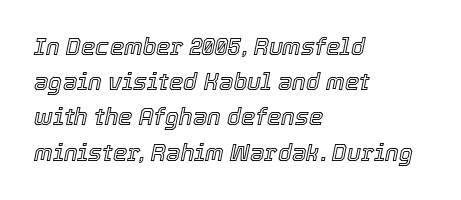
Q: Is the text italic (slanted)? A: Yes, it leans right by about 12 degrees.
Q: Is the text underlined? A: No.
Q: How is the paragraph aligned? A: Left-aligned.
Q: Is the spacing between letters normal or unusually wide? A: Normal.
Q: Is the spacing between lines tight, normal or loose? A: Normal.
